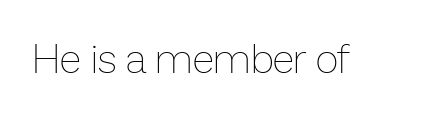
The image shows 40 px thin type, upright; set normal letter spacing, not underlined; low stroke contrast and a medium x-height.
